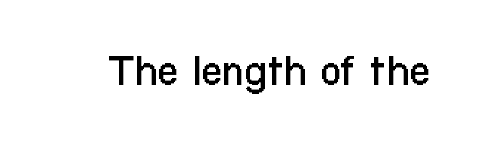
Letters rest on an invisible, unmarked baseline. Ascenders rise straight up at ninety degrees. Character widths vary here, with narrow letters taking less room than wide ones. Short note: letters normally spaced.
